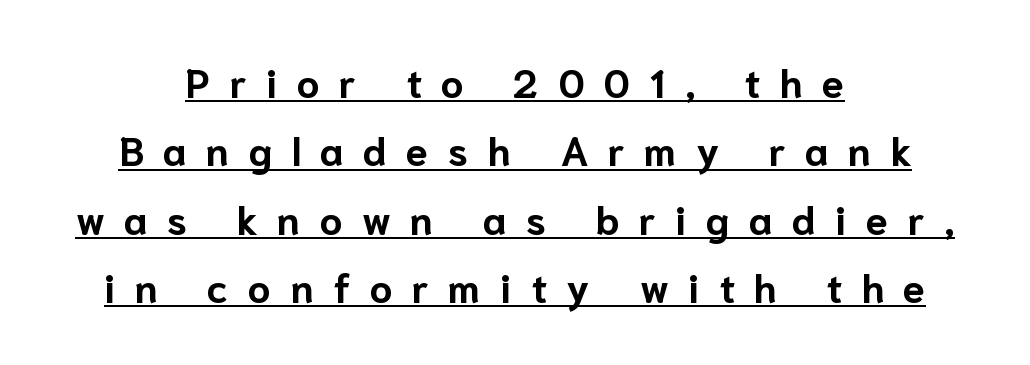
Q: Is the text bold? A: Yes.
Q: Is the text italic (slanted)? A: No, it is upright.
Q: Is the typeface a serif or a sans-serif typeface? A: Sans-serif.
Q: Is the text underlined? A: Yes.
Q: How is the paragraph aligned? A: Centered.
Q: Is the spacing between letters normal or unusually wide? A: Unusually wide.
Q: Width (condensed, normal, or wide)? A: Normal.
Q: Stroke contrast? A: Low.
Q: x-height? A: Medium.
Q: Monospaced? A: No.
